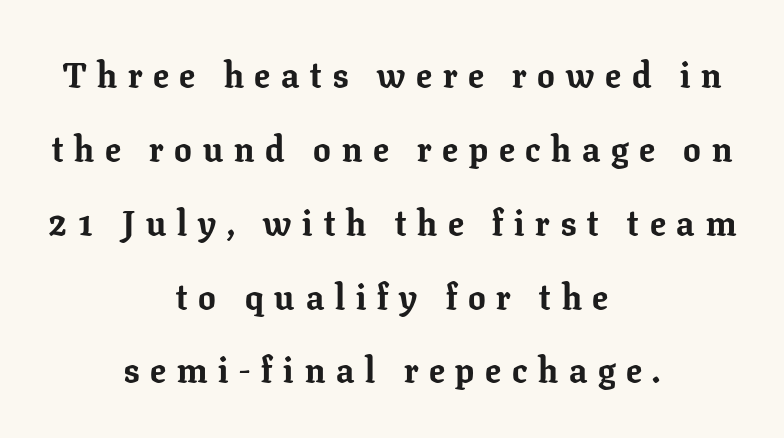
Q: Is the text bold? A: Yes.
Q: Is the text italic (slanted)? A: No, it is upright.
Q: Is the typeface a serif or a sans-serif typeface? A: Serif.
Q: Is the text underlined? A: No.
Q: How is the paragraph aligned? A: Centered.
Q: Is the spacing between letters normal or unusually wide? A: Unusually wide.
Q: Is the spacing between lines tight, normal or loose? A: Loose.
Q: Width (condensed, normal, or wide)? A: Normal.
Q: Stroke contrast? A: Low.
Q: x-height? A: Medium.
Q: Monospaced? A: No.
